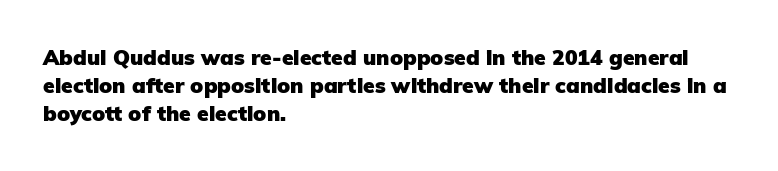
Q: Is the text bold? A: Yes.
Q: Is the text italic (slanted)? A: No, it is upright.
Q: Is the text underlined? A: No.
Q: How is the paragraph aligned? A: Left-aligned.
Q: Is the spacing between letters normal or unusually wide? A: Normal.
Q: Is the spacing between lines tight, normal or loose? A: Normal.
